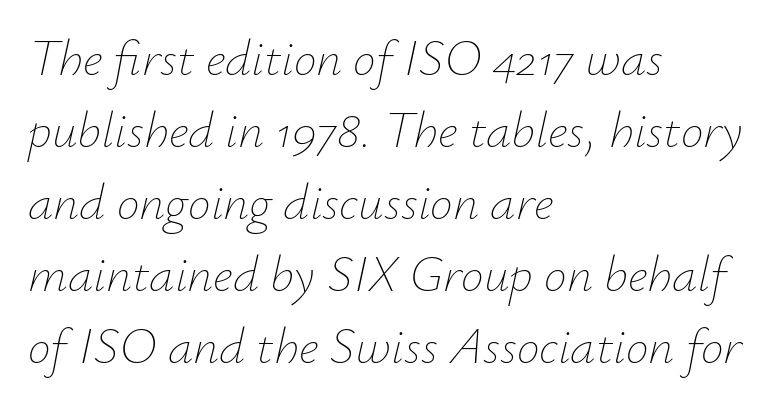
The image shows 51 px thin type, italic (leaning right); set left-aligned, normal line spacing (1.41x), normal letter spacing, not underlined; low stroke contrast and a small x-height.
